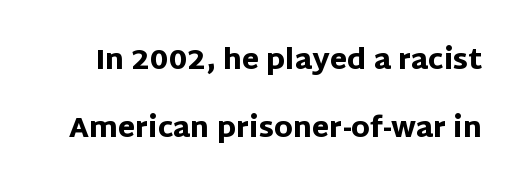
Students, this is bold: see how much ink each stroke carries. Tracking here is standard; glyphs follow each other at the usual distance. The specimen omits any rule beneath the text block's lines. The letters carry no serifs — their stems end cleanly without finishing strokes. Rendered with straight, roman letterforms. Reading down the column, the eye jumps a long way to each next line.
